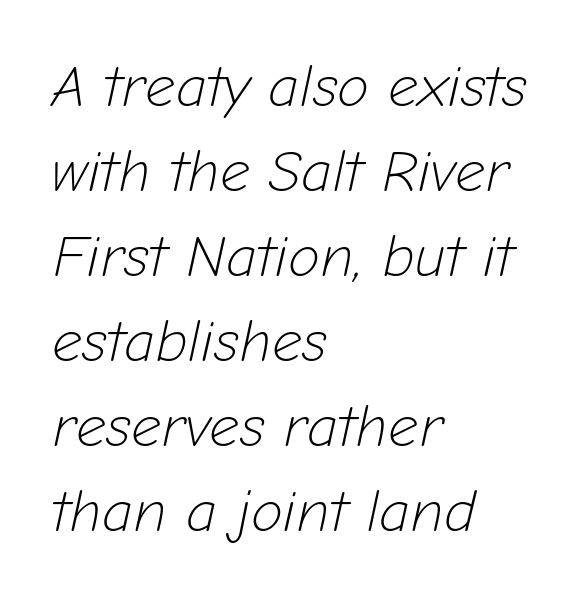
{"italic": "yes", "lean": "right", "slant_degrees": 12, "bold": "no", "weight": "light", "width": "normal", "stroke_contrast": "low", "x_height": "medium", "monospaced": "no", "underline": "no", "align": "left", "line_spacing": "normal", "line_spacing_ratio": 1.44, "letter_spacing": "normal", "letter_spacing_em": 0.0, "glyph_px": 59}
